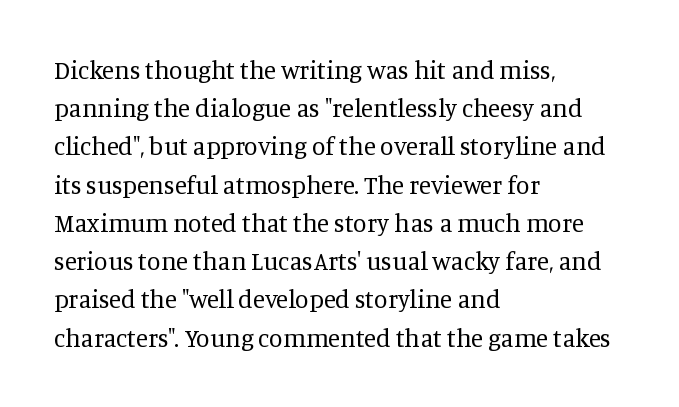
Q: Is the text bold? A: No.
Q: Is the text italic (slanted)? A: No, it is upright.
Q: Is the text underlined? A: No.
Q: How is the paragraph aligned? A: Left-aligned.
Q: Is the spacing between letters normal or unusually wide? A: Normal.
Q: Is the spacing between lines tight, normal or loose? A: Normal.
